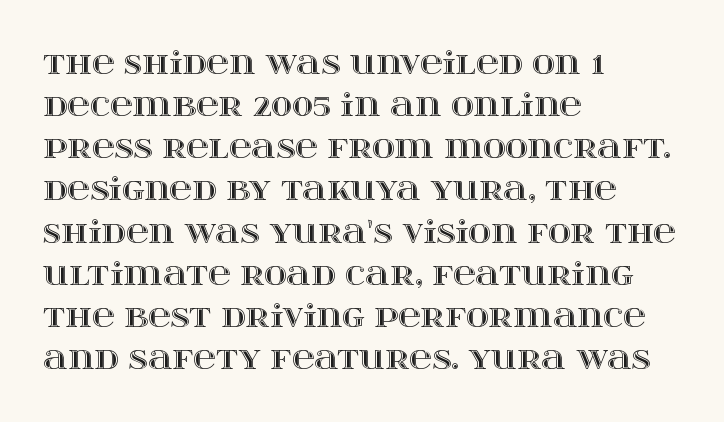
{"italic": "no", "width": "wide", "x_height": "large", "monospaced": "no", "underline": "no", "align": "left", "line_spacing": "normal", "line_spacing_ratio": 1.36, "letter_spacing": "normal", "letter_spacing_em": 0.0, "glyph_px": 31}
